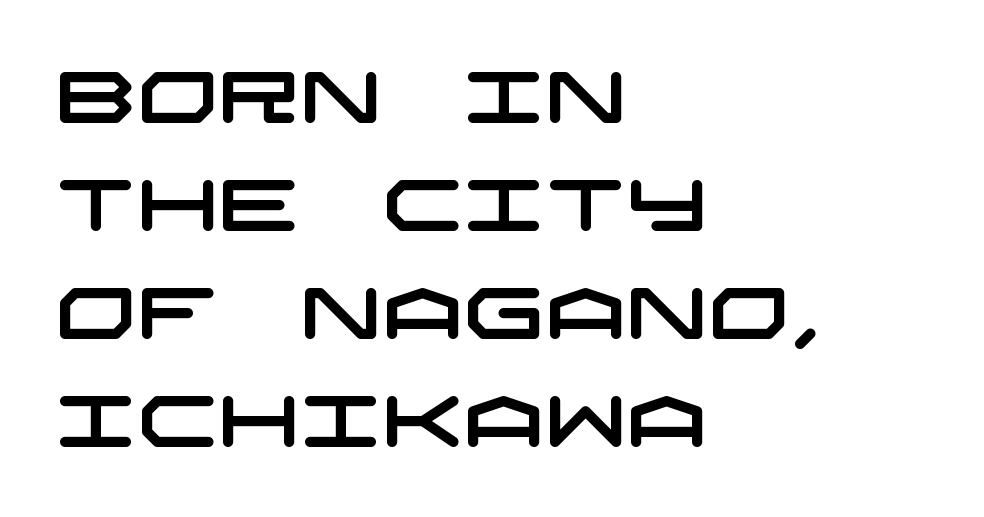
{"serif": "no", "width": "wide", "stroke_contrast": "low", "x_height": "large", "underline": "no", "align": "left", "line_spacing": "normal", "line_spacing_ratio": 1.5, "letter_spacing": "normal", "letter_spacing_em": 0.0, "glyph_px": 72}
